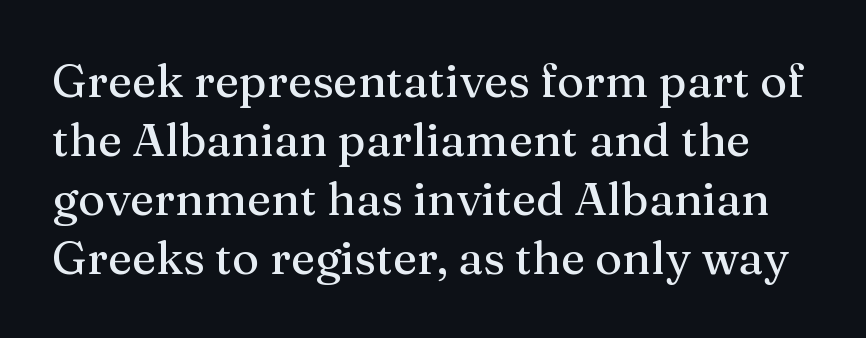
Q: Is the text italic (slanted)? A: No, it is upright.
Q: Is the typeface a serif or a sans-serif typeface? A: Serif.
Q: Is the text underlined? A: No.
Q: Is the spacing between letters normal or unusually wide? A: Normal.
Q: Is the spacing between lines tight, normal or loose? A: Normal.
Q: Width (condensed, normal, or wide)? A: Normal.
Q: Stroke contrast? A: Medium.
Q: x-height? A: Medium.
Q: Monospaced? A: No.
